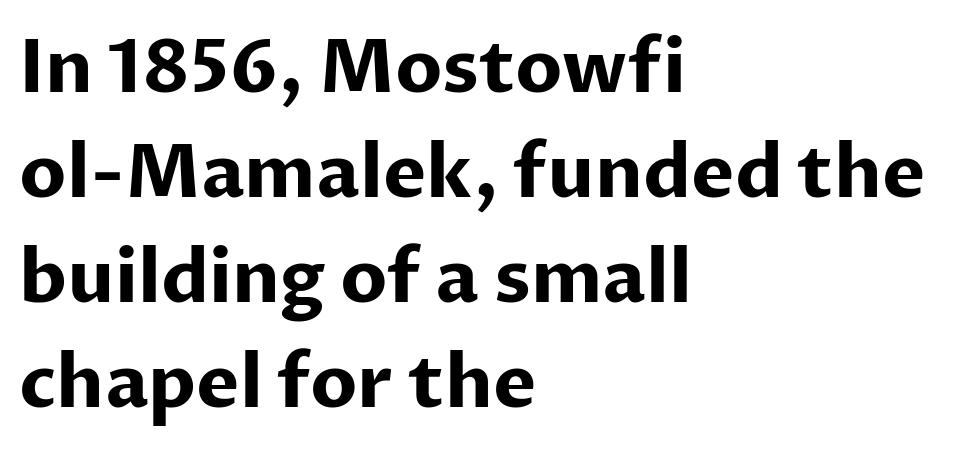
Students, observe: this is what conventionally led text looks like. In CSS terms this would be text-align: left. Stroke terminals: plain, sans-serif. The horizontal fit of the characters is conventional and even. The rendering uses natural spacing where letterforms have individual widths. The typography opts for an upright posture over an oblique one.
